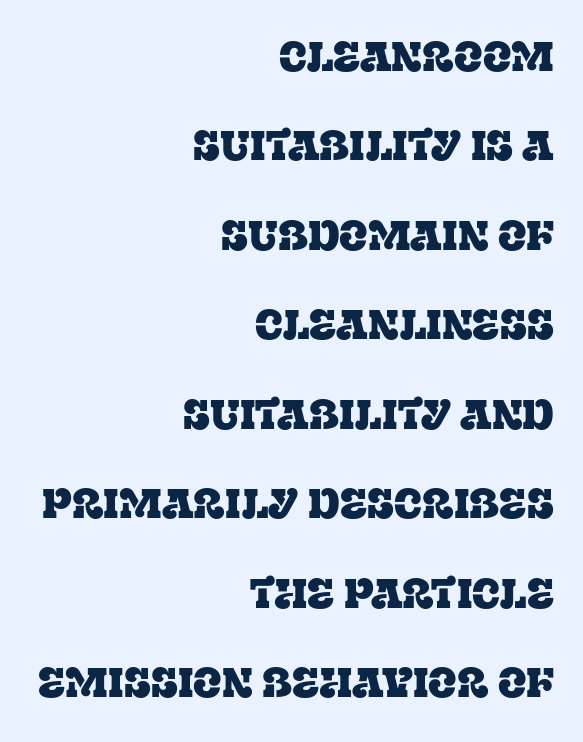
{"serif": "yes", "italic": "no", "width": "normal", "stroke_contrast": "low", "x_height": "large", "monospaced": "no", "underline": "no", "align": "right", "line_spacing": "loose", "line_spacing_ratio": 2.13, "letter_spacing": "normal", "letter_spacing_em": 0.0, "glyph_px": 42}
